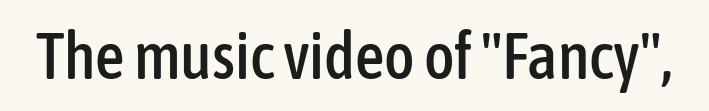
Q: Is the text italic (slanted)? A: No, it is upright.
Q: Is the typeface a serif or a sans-serif typeface? A: Sans-serif.
Q: Is the text underlined? A: No.
Q: Is the spacing between letters normal or unusually wide? A: Normal.
Q: Width (condensed, normal, or wide)? A: Condensed.
Q: Stroke contrast? A: Low.
Q: x-height? A: Medium.
Q: Monospaced? A: No.
